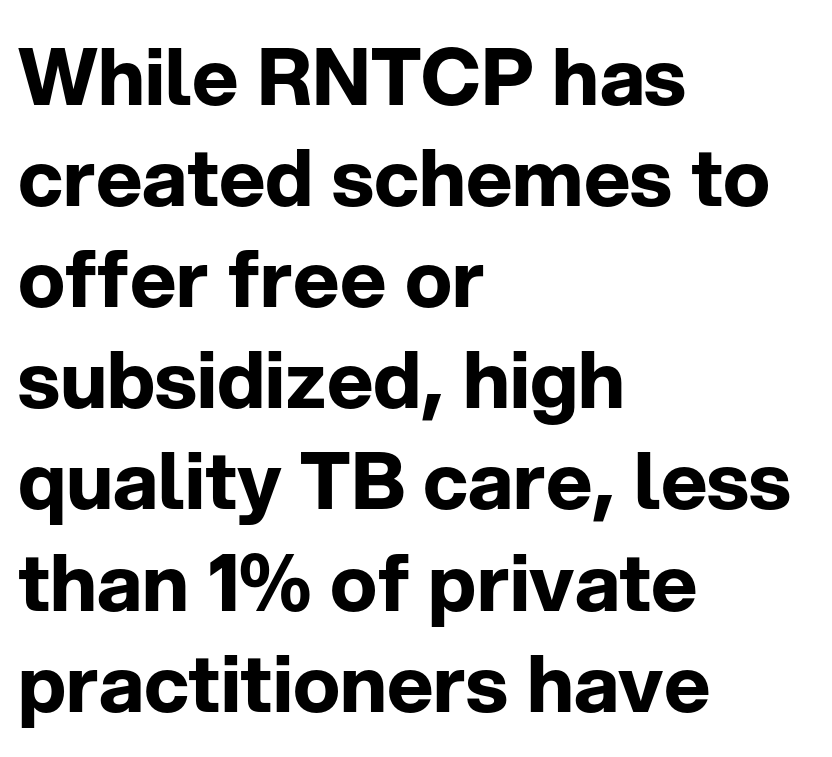
{"serif": "no", "italic": "no", "bold": "yes", "weight": "bold", "width": "normal", "stroke_contrast": "low", "x_height": "medium", "monospaced": "no", "underline": "no", "align": "left", "line_spacing": "normal", "line_spacing_ratio": 1.28, "letter_spacing": "normal", "letter_spacing_em": 0.0, "glyph_px": 79}
